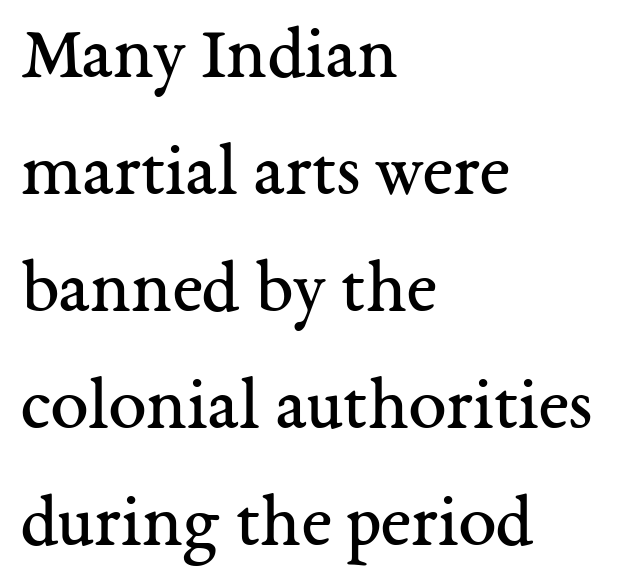
The lines in this sample share a left origin and differ only in where they stop. Small tapered or slab feet sit at the stroke ends, so this counts as serif. Glyph-to-glyph distance matches everyday printed text. The baseline area is clear. Looks like regular typesetting: each glyph gets only the width it needs.
